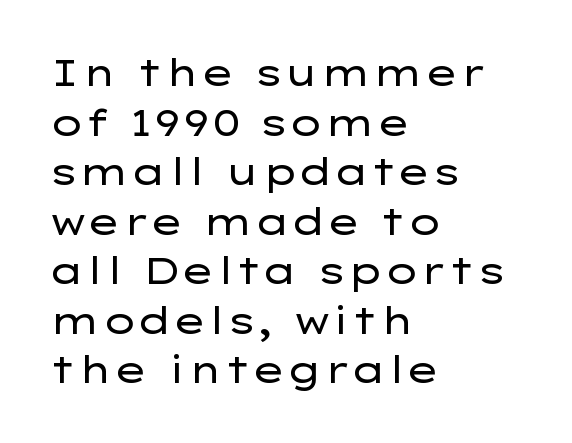
One glance says typical: line gaps are just what's usual. Check under the words: just untouched page. This sample uses plain, unmodified letter spacing. The passage shown is typed in a proportional face where columns would drift. In terms of posture, this sample is upright.
